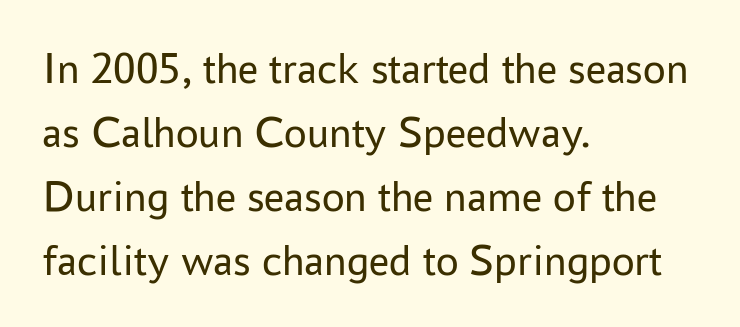
The image shows 45 px regular-weight sans-serif type, upright; set left-aligned, normal line spacing (1.42x), normal letter spacing, not underlined; low stroke contrast and a medium x-height.
